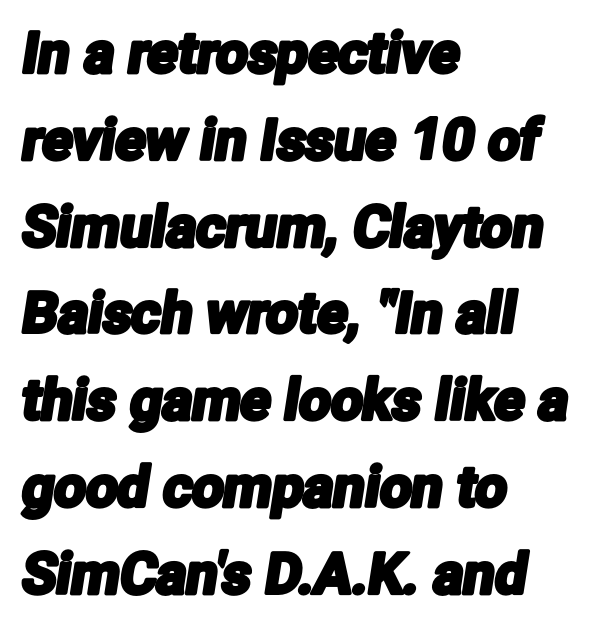
{"serif": "no", "width": "condensed", "stroke_contrast": "low", "x_height": "medium", "monospaced": "no", "underline": "no", "align": "left", "line_spacing": "normal", "line_spacing_ratio": 1.55, "letter_spacing": "normal", "letter_spacing_em": 0.0, "glyph_px": 56}
